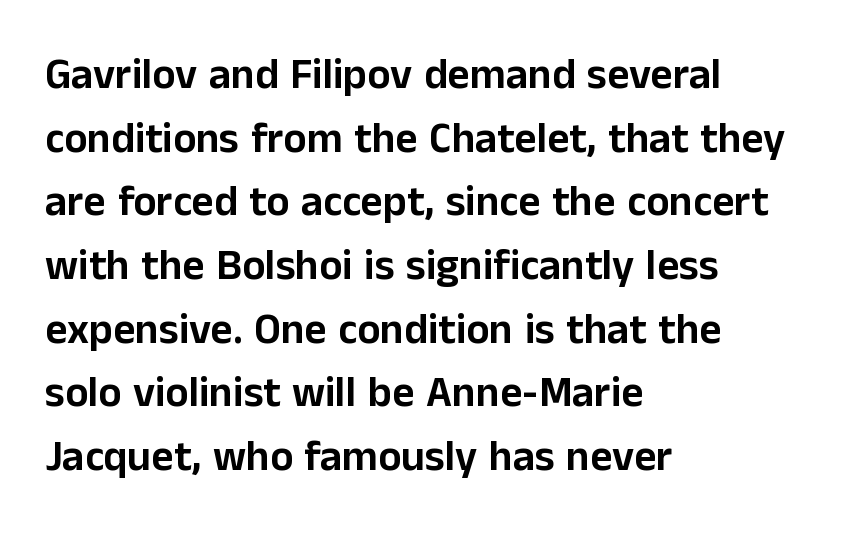
{"serif": "no", "italic": "no", "width": "normal", "stroke_contrast": "low", "x_height": "medium", "monospaced": "no", "underline": "no", "align": "left", "line_spacing": "normal", "line_spacing_ratio": 1.48, "letter_spacing": "normal", "letter_spacing_em": 0.0, "glyph_px": 43}
